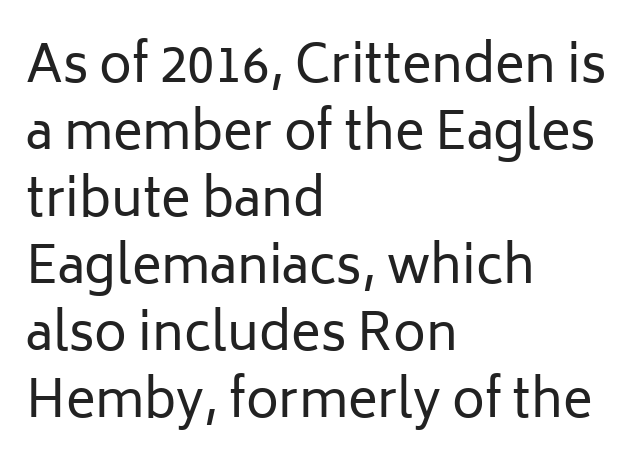
Layout note: lines flush left. The typeface has the unassuming heft of standard copy or less. The letters advance in unequal steps, a hallmark of proportional type. This rendering features lettering with no underline. What kind of face is this? One without serifs — a sans. No italicization has been applied; the sample stays upright.
